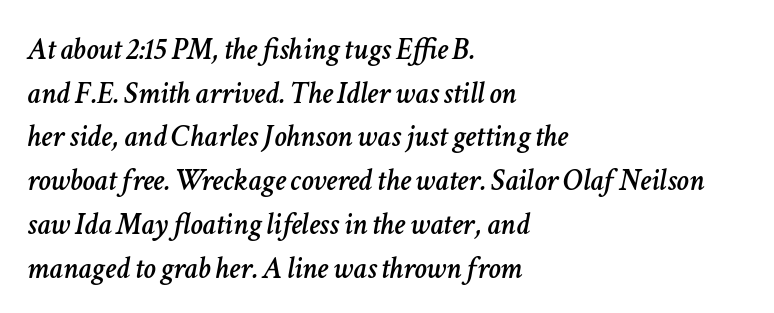
Emphasis-style slanted type is in use. Decoration check: the copy has no underline. These lines are rendered in a variable-pitch font. The space between consecutive lines is moderate.
